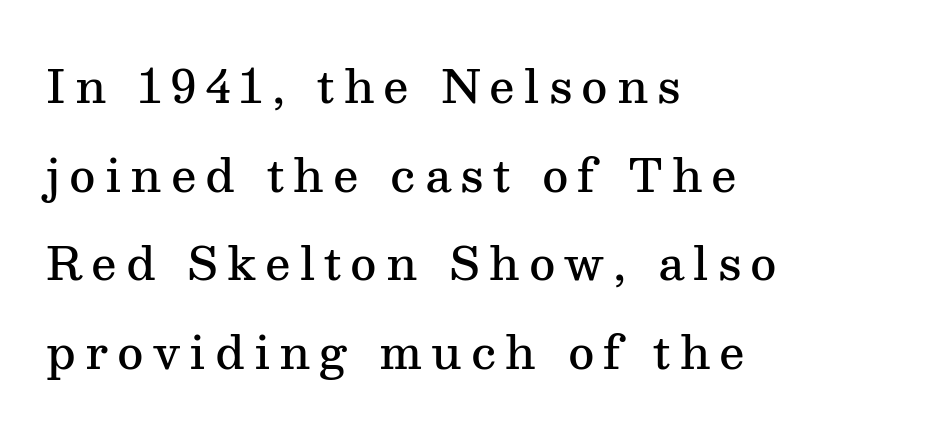
{"serif": "yes", "italic": "no", "bold": "semi", "weight": "semibold", "width": "normal", "stroke_contrast": "medium", "x_height": "medium", "monospaced": "no", "underline": "no", "align": "left", "line_spacing": "loose", "line_spacing_ratio": 1.97, "letter_spacing": "wide", "letter_spacing_em": 0.2, "glyph_px": 45}
